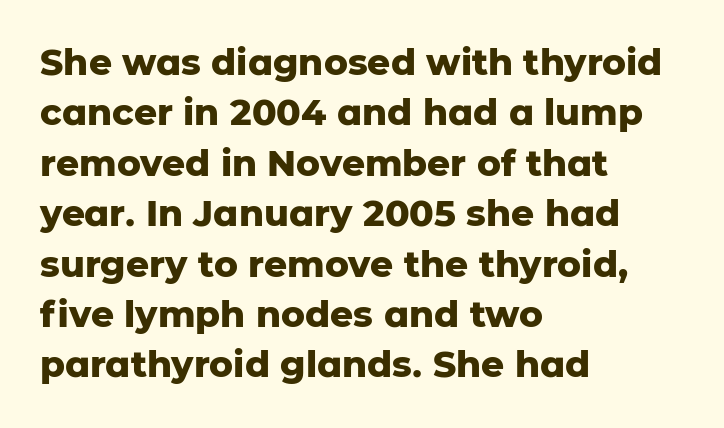
Evenly set lines give the paragraph a standard silhouette. A classic flush-left, rag-right setting is used for this passage. Font category for this specimen: sans-serif. Nope, not italic — everything's standing straight. In terms of weight, the rendering is a true, heavy bold. The letterforms sit shoulder to shoulder at normal distance.
